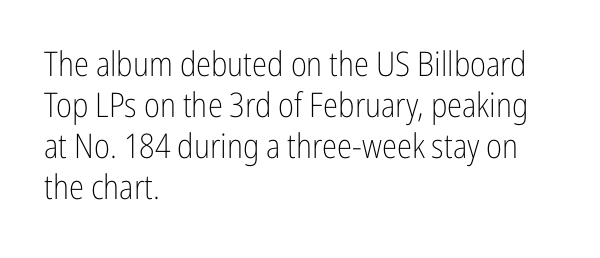
{"serif": "no", "italic": "no", "bold": "no", "weight": "light", "width": "condensed", "stroke_contrast": "low", "x_height": "medium", "monospaced": "no", "underline": "no", "align": "left", "line_spacing_ratio": 1.21, "letter_spacing": "normal", "letter_spacing_em": 0.0, "glyph_px": 34}
